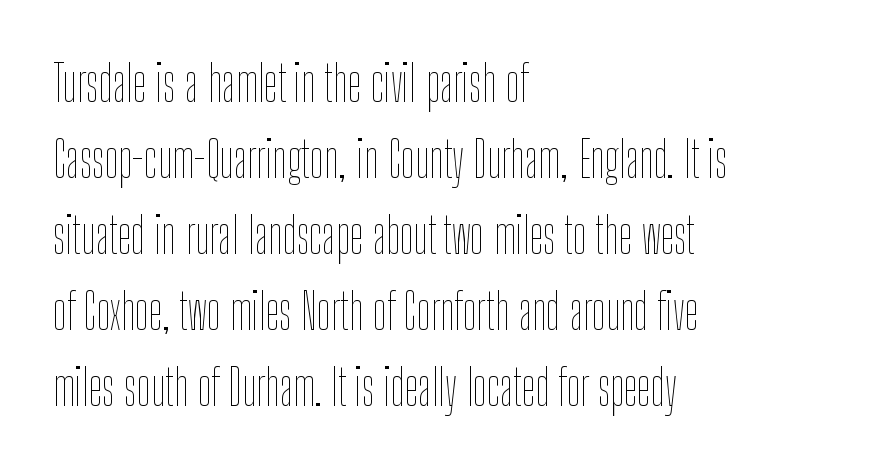
{"italic": "no", "bold": "no", "weight": "thin", "width": "condensed", "stroke_contrast": "low", "x_height": "medium", "monospaced": "no", "underline": "no", "align": "left", "line_spacing": "normal", "line_spacing_ratio": 1.55, "letter_spacing": "normal", "letter_spacing_em": 0.0, "glyph_px": 49}
